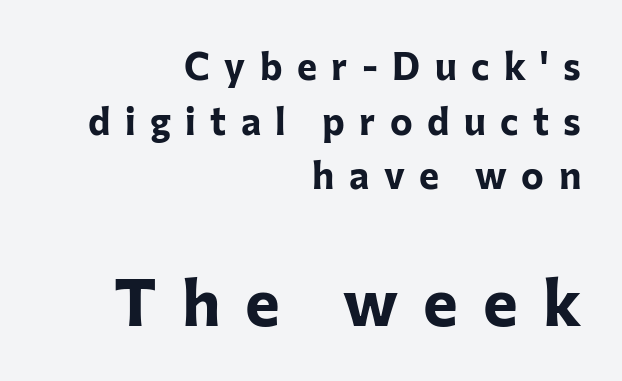
Q: Is the text bold? A: Yes.
Q: Is the text italic (slanted)? A: No, it is upright.
Q: Is the typeface a serif or a sans-serif typeface? A: Sans-serif.
Q: Is the text underlined? A: No.
Q: How is the paragraph aligned? A: Right-aligned.
Q: Is the spacing between letters normal or unusually wide? A: Unusually wide.
Q: Is the spacing between lines tight, normal or loose? A: Normal.
Q: Which block of text is set in a larger size, the first (top) or the second (bottom)? A: The second (bottom) one.
Q: Width (condensed, normal, or wide)? A: Normal.
Q: Stroke contrast? A: Low.
Q: x-height? A: Medium.
Q: Monospaced? A: No.
